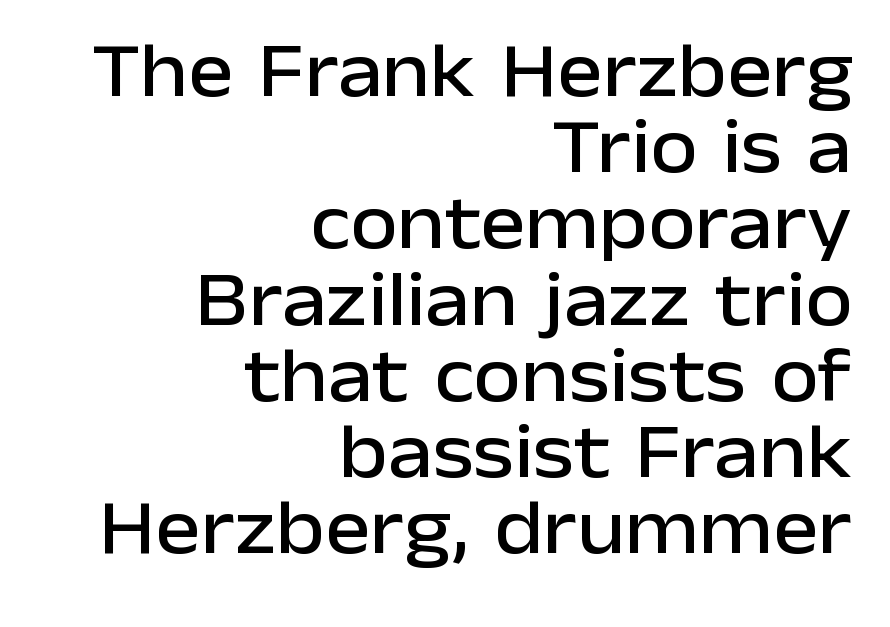
Standard letterfit; no display-style spreading of the glyphs. These lines huddle together more closely than default settings would place them. Italic? Not at all — the glyphs are vertical. Spacing verdict: proportional, widths tailored to each character. Glance below the letters and you will spot only blank space. One-word summary of the alignment: right.
